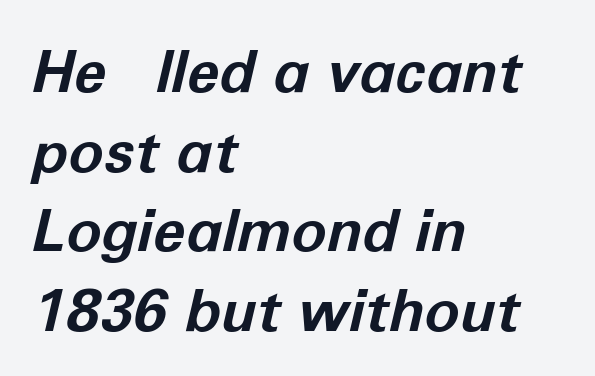
The area under the type is left untouched. Look at the stroke-to-counter ratio: heavy, a bold. Look at the tracking — it's just the regular setting, nothing added. The axis of the letterforms is tilted away from vertical. Layout note: lines flush left.
